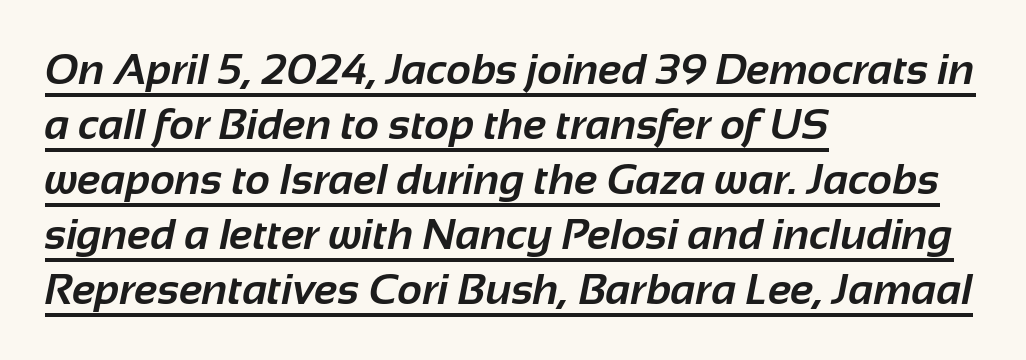
The text was rendered using a sans face with plain stroke endings. Where is the straight margin? On the left. How are the letters spaced? Ordinarily, with no added tracking. Leading: standard. These lines carry a lot of weight — the face is fully bold.
